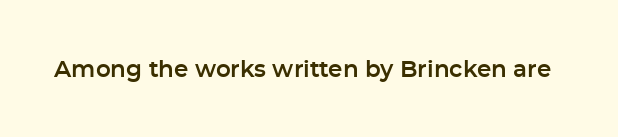
{"italic": "no", "underline": "no", "letter_spacing": "normal", "letter_spacing_em": 0.0, "glyph_px": 23}
